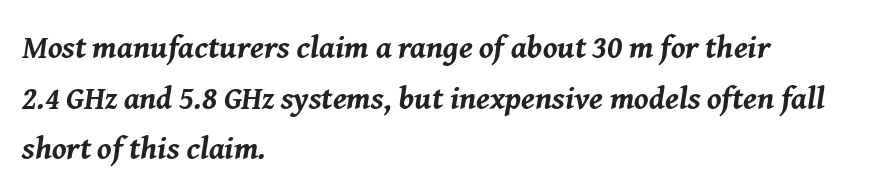
{"italic": "yes", "lean": "right", "slant_degrees": 8, "bold": "yes", "weight": "bold", "width": "normal", "stroke_contrast": "medium", "x_height": "medium", "monospaced": "no", "underline": "no", "align": "left", "line_spacing": "normal", "line_spacing_ratio": 1.58, "letter_spacing": "normal", "letter_spacing_em": 0.0, "glyph_px": 32}
